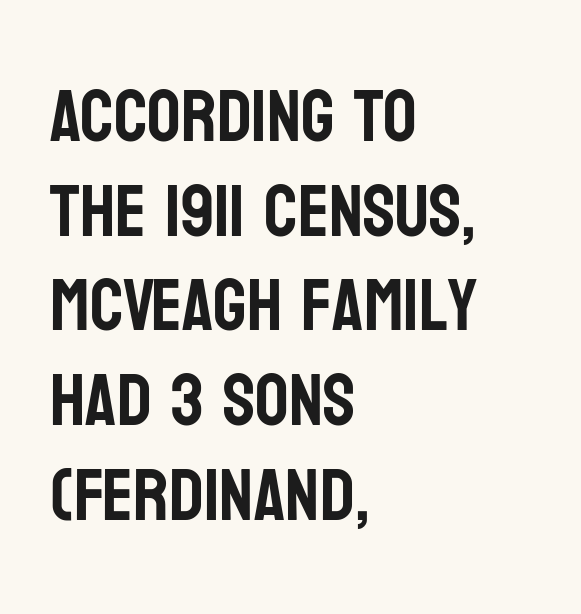
The image shows 74 px condensed sans-serif type, upright; set left-aligned, normal line spacing (1.28x), normal letter spacing, not underlined; low stroke contrast and a large x-height.
